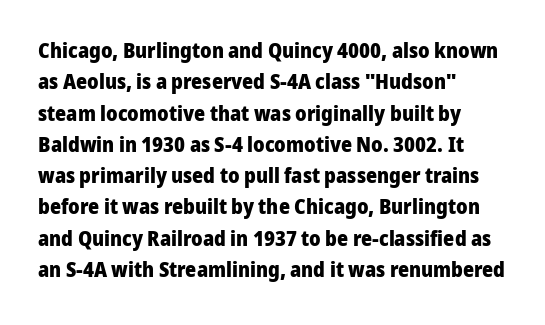
The image shows 21 px bold type, upright; set left-aligned, normal line spacing (1.49x), normal letter spacing, not underlined.
